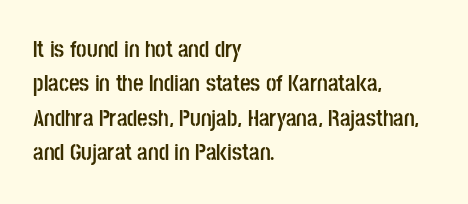
The image shows 23 px bold type, upright; set left-aligned, normal line spacing (1.49x), normal letter spacing, not underlined.
